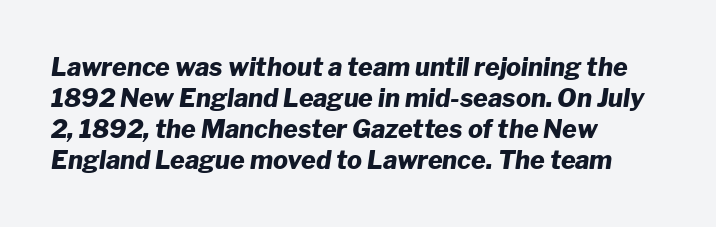
Q: Is the text bold? A: Yes.
Q: Is the text italic (slanted)? A: Yes, it leans right by about 8 degrees.
Q: Is the text underlined? A: No.
Q: How is the paragraph aligned? A: Left-aligned.
Q: Is the spacing between letters normal or unusually wide? A: Normal.
